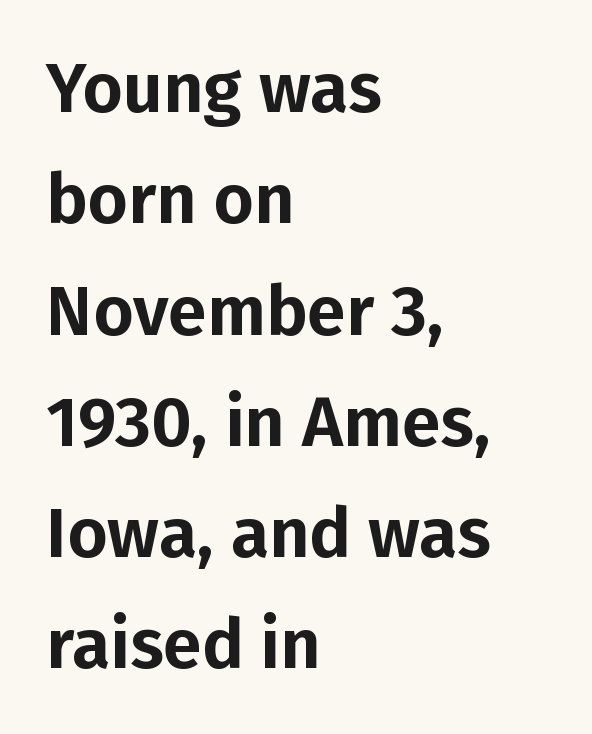
The image shows 70 px sans-serif type, upright; set left-aligned, normal line spacing (1.59x), normal letter spacing, not underlined; low stroke contrast and a medium x-height.
